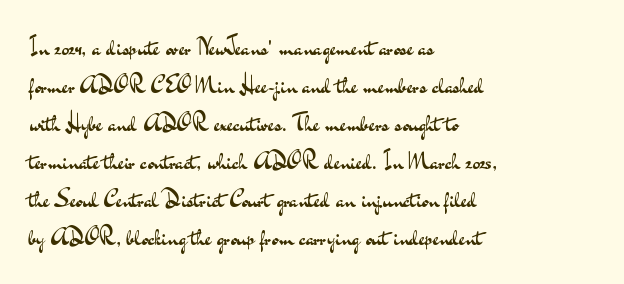
The image shows 24 px text type; set left-aligned, normal line spacing (1.58x), normal letter spacing, not underlined.
